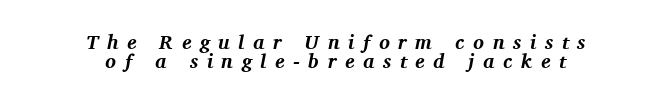
You can tell it's italic because the verticals aren't actually vertical. Summary of vertical rhythm: compact, with narrow interline spacing. Display-style spreading of the glyphs; the letterfit is very open. Where is the straight margin? There isn't one; the lines are centered. Unmarked baselines from the first word to the last. Typesetter's note: full bold, strokes at maximum text heaviness.
